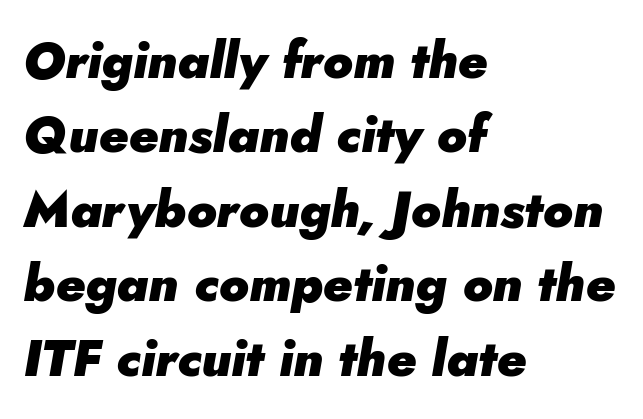
The image shows 51 px heavy type, italic (leaning right); set left-aligned, normal line spacing (1.46x), normal letter spacing, not underlined; low stroke contrast and a small x-height.
